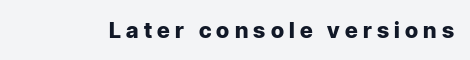
The image shows 22 px bold type, upright; set unusually wide letter spacing (+0.24 em), not underlined.
